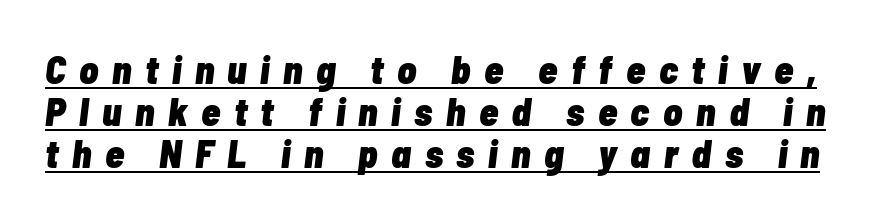
The image shows 39 px heavy, condensed type, italic (leaning right); set tight line spacing (1.08x), unusually wide letter spacing (+0.35 em), underlined; low stroke contrast and a medium x-height.
